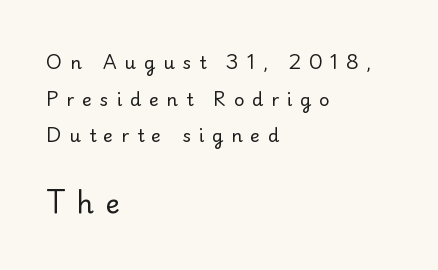
Q: Is the text bold? A: No.
Q: Is the text italic (slanted)? A: No, it is upright.
Q: Is the text underlined? A: No.
Q: How is the paragraph aligned? A: Left-aligned.
Q: Is the spacing between letters normal or unusually wide? A: Unusually wide.
Q: Is the spacing between lines tight, normal or loose? A: Loose.
Q: Which block of text is set in a larger size, the first (top) or the second (bottom)? A: The second (bottom) one.
